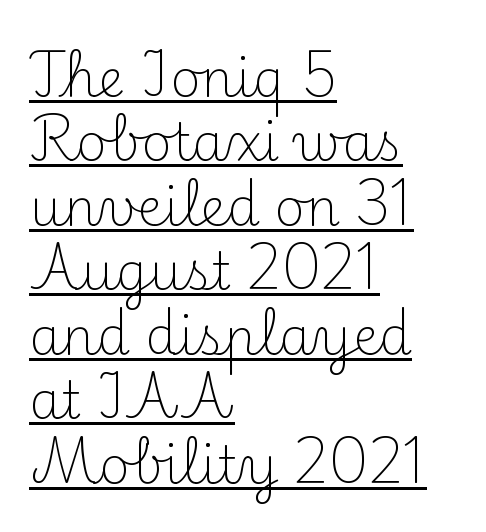
Q: Is the text bold? A: No.
Q: Is the text italic (slanted)? A: No, it is upright.
Q: Is the typeface a serif or a sans-serif typeface? A: Serif.
Q: Is the text underlined? A: Yes.
Q: How is the paragraph aligned? A: Left-aligned.
Q: Is the spacing between letters normal or unusually wide? A: Normal.
Q: Width (condensed, normal, or wide)? A: Normal.
Q: Stroke contrast? A: Medium.
Q: x-height? A: Small.
Q: Monospaced? A: No.
